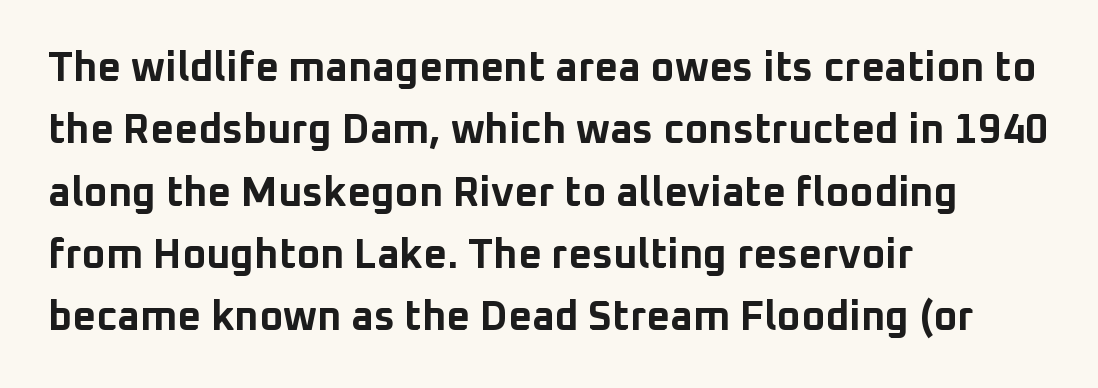
Character widths vary here, with narrow letters taking less room than wide ones. You could call the tracking neutral — neither tight nor loose. Grotesque or geometric, the face here clearly has no serifs. The space between consecutive lines is moderate. Chunky letters — that's bold for sure. The strip under each line holds only bare page.
